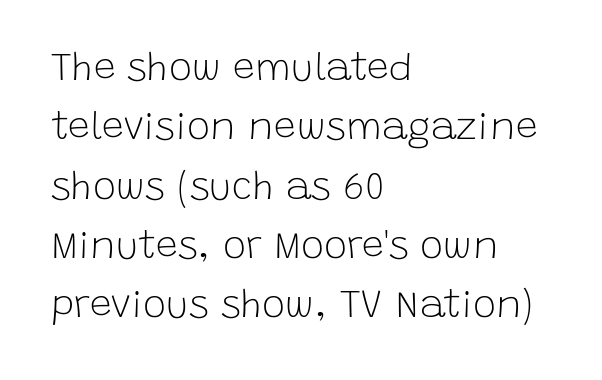
Q: Is the text bold? A: No.
Q: Is the text italic (slanted)? A: No, it is upright.
Q: Is the typeface a serif or a sans-serif typeface? A: Sans-serif.
Q: Is the text underlined? A: No.
Q: How is the paragraph aligned? A: Left-aligned.
Q: Is the spacing between letters normal or unusually wide? A: Normal.
Q: Is the spacing between lines tight, normal or loose? A: Normal.
Q: Width (condensed, normal, or wide)? A: Normal.
Q: Stroke contrast? A: Low.
Q: x-height? A: Large.
Q: Monospaced? A: No.
